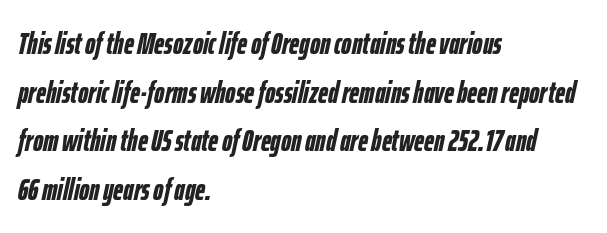
{"italic": "yes", "lean": "right", "slant_degrees": 12, "bold": "yes", "weight": "semibold", "width": "condensed", "stroke_contrast": "low", "x_height": "medium", "monospaced": "no", "underline": "no", "align": "left", "line_spacing": "normal", "line_spacing_ratio": 1.57, "letter_spacing": "normal", "letter_spacing_em": 0.0, "glyph_px": 31}
